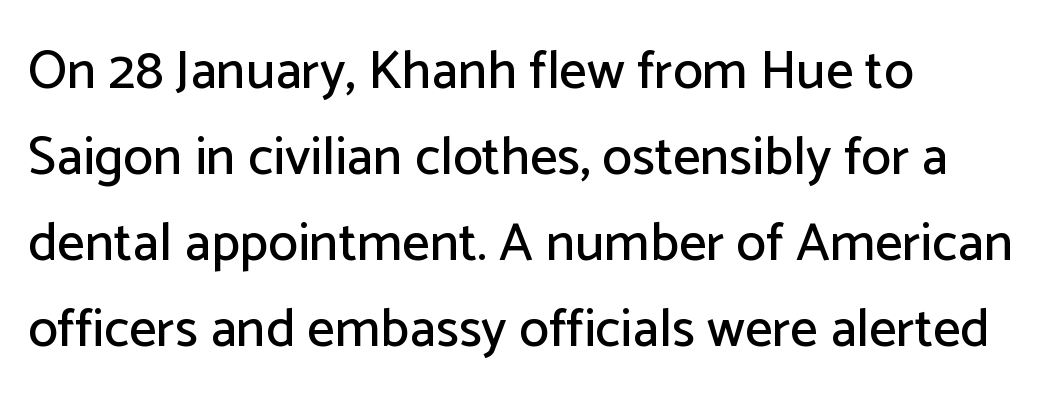
Words appear dense and cohesive because spacing is normal. Line spacing here is normal. Italic? Not at all — the glyphs are vertical. Check under the words: just untouched page. If you drew a ruler down the left edge, every line would touch it. A typesetter would call this proportional, since set widths differ per character.
